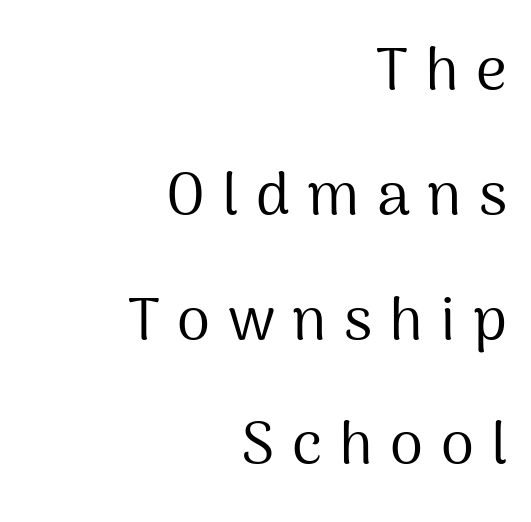
The face looks like a standard text weight, possibly lighter. Which margin do the lines hug? The right one — the left edge is uneven. Bare-footed words on every line. Someone cranked the tracking dial way up on this one.
